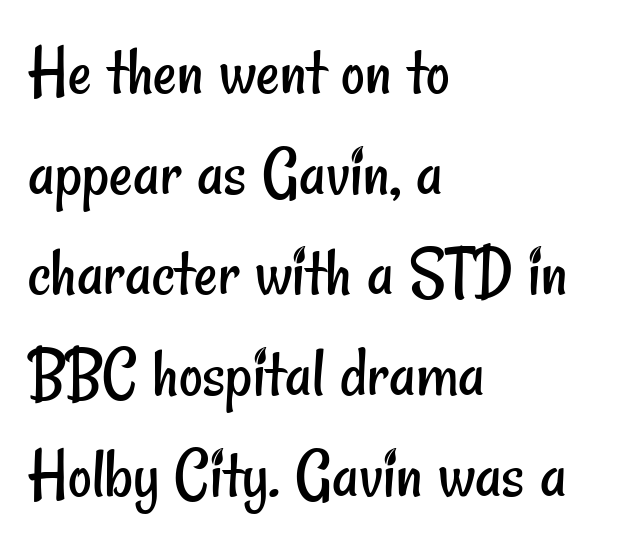
The letters sit at their default tracking, neither squeezed nor spread. Honestly, there is no underline to notice here at all. In terms of leading, this rendering sits right in the middle. Typographically, this falls in the sans-serif category. This sample has the flowing, uneven cadence of proportional lettering.
